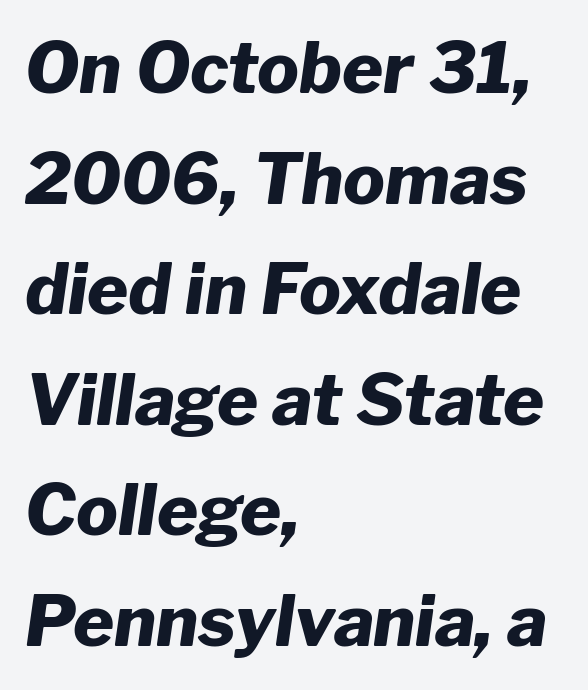
Q: Is the text bold? A: Yes.
Q: Is the text italic (slanted)? A: Yes, it leans right by about 8 degrees.
Q: Is the text underlined? A: No.
Q: How is the paragraph aligned? A: Left-aligned.
Q: Is the spacing between letters normal or unusually wide? A: Normal.
Q: Is the spacing between lines tight, normal or loose? A: Normal.
Q: Width (condensed, normal, or wide)? A: Normal.
Q: Stroke contrast? A: Low.
Q: x-height? A: Medium.
Q: Monospaced? A: No.
